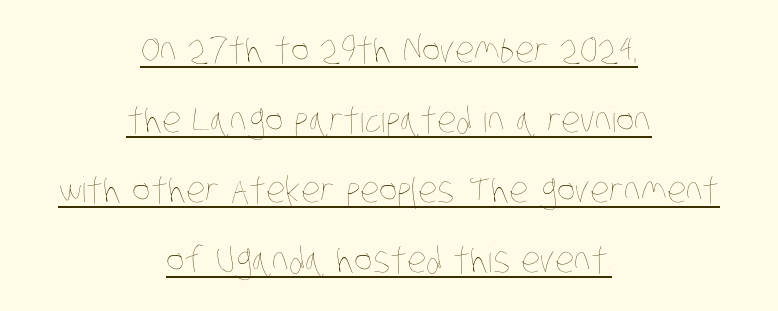
{"bold": "no", "weight": "thin", "width": "condensed", "stroke_contrast": "low", "x_height": "large", "monospaced": "no", "underline": "yes", "align": "center", "line_spacing": "loose", "line_spacing_ratio": 2.0, "letter_spacing": "normal", "letter_spacing_em": 0.0, "glyph_px": 35}
